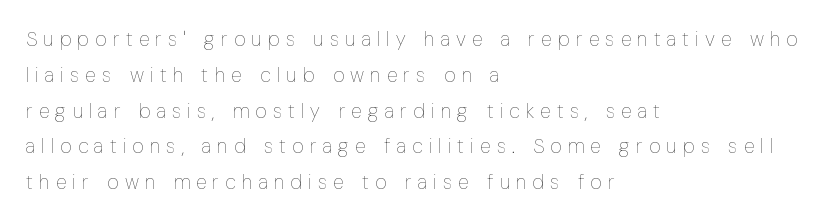
Do the letters lean? They stand straight. The passage shown is not bold in any degree. Type without underlining. Notice how the passage keeps a crisp vertical edge on the left only. The face used here is rendered with a markedly widened letterfit.
